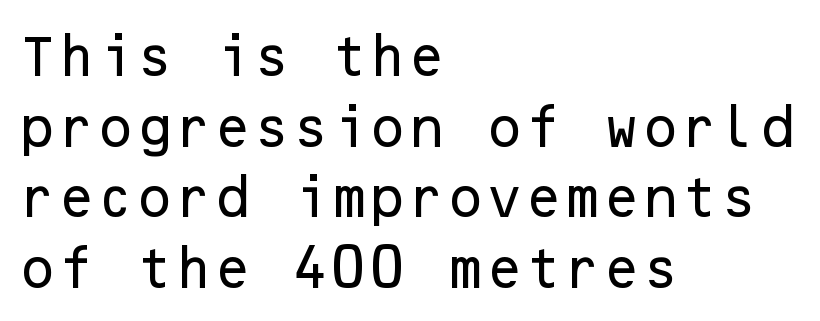
{"serif": "no", "italic": "no", "width": "normal", "stroke_contrast": "low", "x_height": "medium", "underline": "no", "align": "left", "line_spacing": "normal", "line_spacing_ratio": 1.57, "letter_spacing": "normal", "letter_spacing_em": 0.0, "glyph_px": 45}
